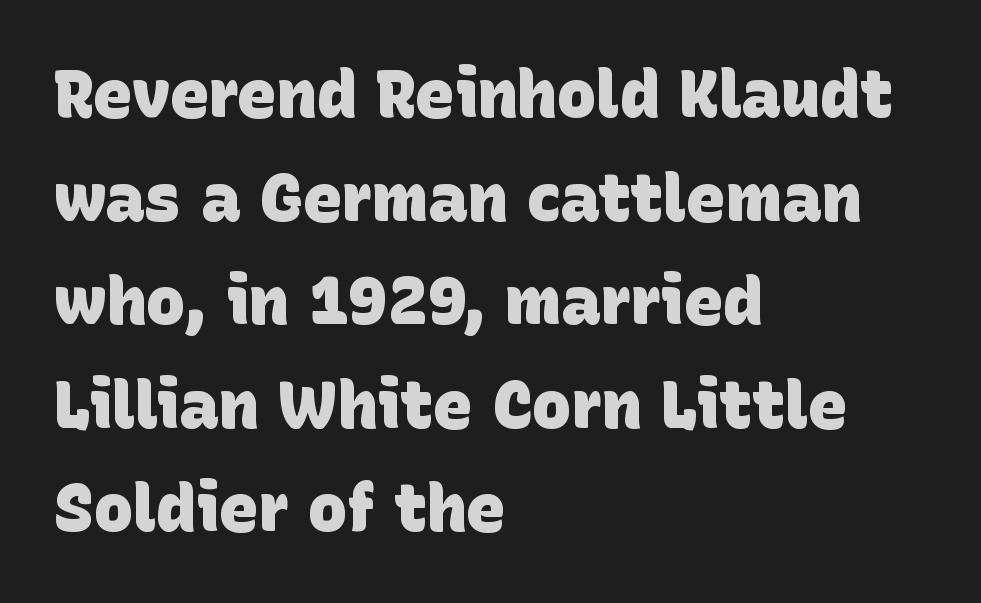
The image shows 66 px heavy sans-serif type; set left-aligned, normal line spacing (1.57x), normal letter spacing, not underlined; low stroke contrast and a large x-height.
